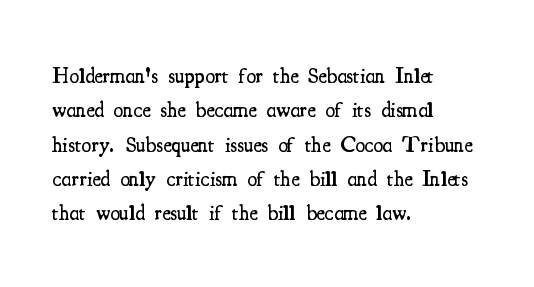
Q: Is the text bold? A: Semi-bold.
Q: Is the text italic (slanted)? A: No, it is upright.
Q: Is the text underlined? A: No.
Q: How is the paragraph aligned? A: Left-aligned.
Q: Is the spacing between letters normal or unusually wide? A: Normal.
Q: Is the spacing between lines tight, normal or loose? A: Normal.
